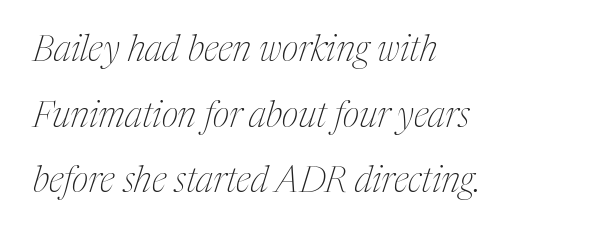
{"serif": "yes", "italic": "yes", "lean": "right", "slant_degrees": 17, "bold": "no", "weight": "thin", "width": "condensed", "stroke_contrast": "medium", "x_height": "medium", "monospaced": "no", "underline": "no", "align": "left", "line_spacing_ratio": 1.82, "letter_spacing": "normal", "letter_spacing_em": 0.0, "glyph_px": 36}
